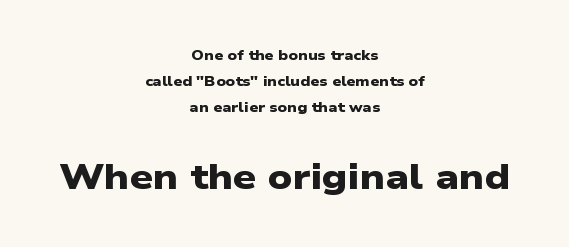
The image shows 36 px heavy, wide sans-serif type; set centered, line spacing 1.86x, normal letter spacing, not underlined; the second (bottom) block is 2.57x larger; low stroke contrast and a medium x-height.
